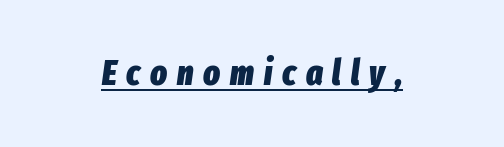
Does the weight exceed regular? Yes, all the way to bold. You could only call the tracking loose — the letters float apart. Notice how the stems are inclined rather than vertical — that's the hallmark of italics. Underlining? Definitely there.
